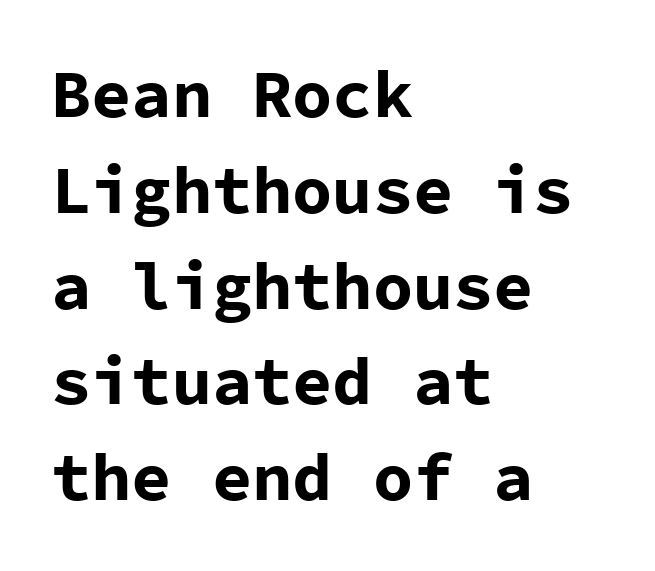
{"serif": "no", "italic": "no", "bold": "yes", "weight": "bold", "width": "normal", "stroke_contrast": "low", "x_height": "medium", "monospaced": "yes", "underline": "no", "align": "left", "line_spacing": "normal", "line_spacing_ratio": 1.43, "letter_spacing": "normal", "letter_spacing_em": 0.0, "glyph_px": 67}
